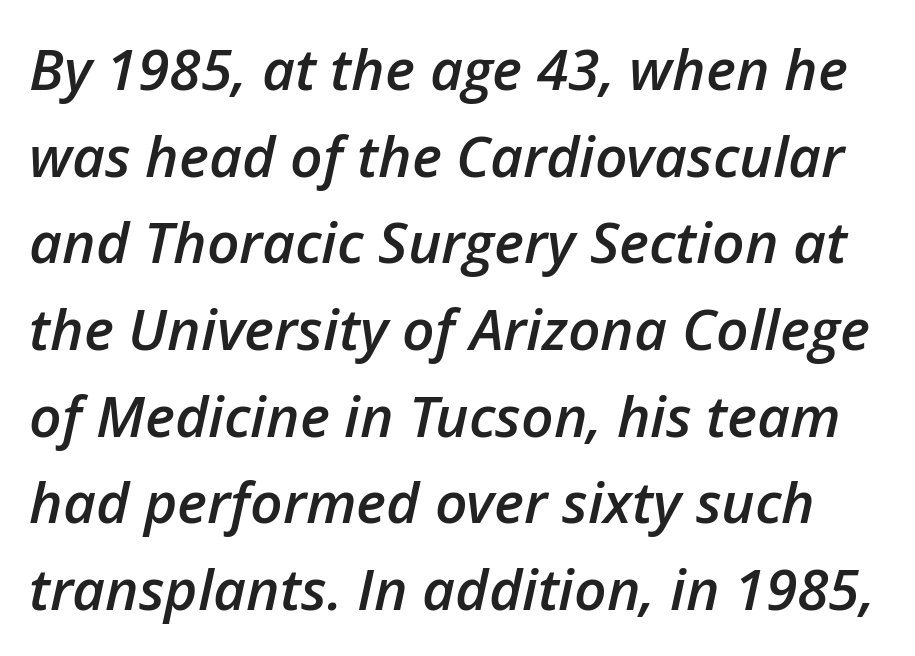
The image shows 57 px semibold type, italic (leaning right); set normal line spacing (1.52x), normal letter spacing, not underlined; low stroke contrast and a medium x-height.
